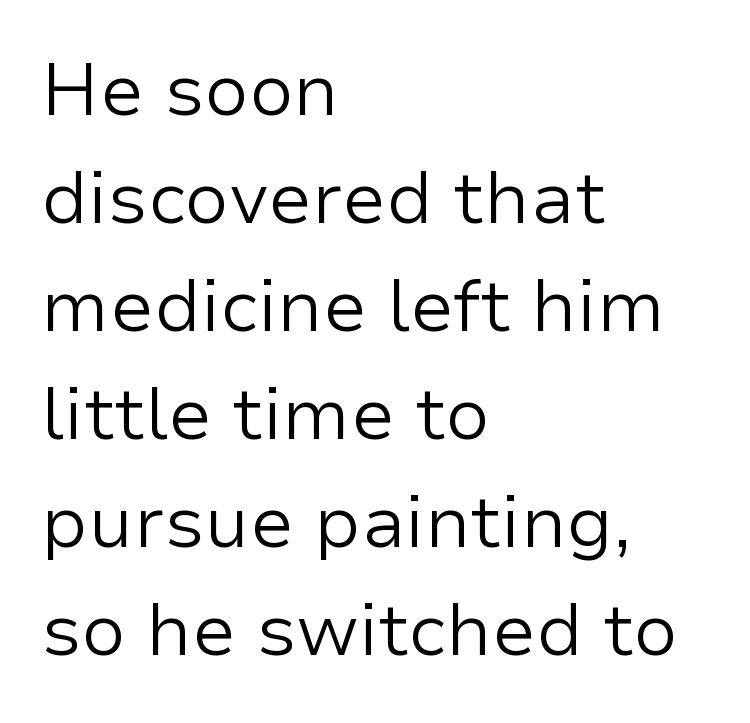
The lines in this sample share a left origin and differ only in where they stop. The type family on display is of the sans-serif kind. The face used here is proportionally spaced, like ordinary book or web type. The characters are drawn with everyday or finer stroke widths. Inter-character spacing is left at the font's built-in metrics.
